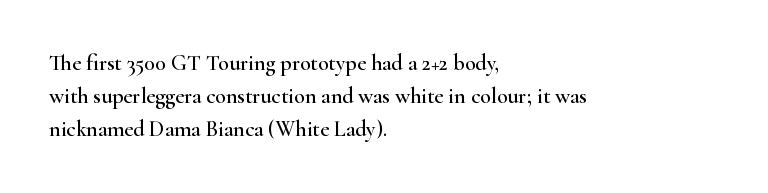
Q: Is the text italic (slanted)? A: No, it is upright.
Q: Is the text underlined? A: No.
Q: How is the paragraph aligned? A: Left-aligned.
Q: Is the spacing between letters normal or unusually wide? A: Normal.
Q: Is the spacing between lines tight, normal or loose? A: Normal.
